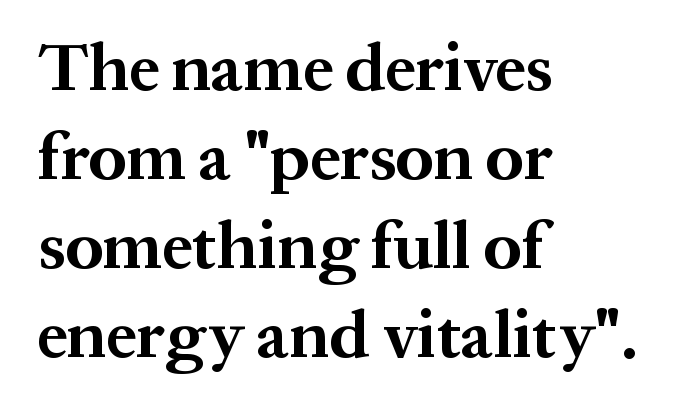
{"serif": "yes", "italic": "no", "bold": "yes", "weight": "bold", "width": "normal", "stroke_contrast": "medium", "x_height": "medium", "monospaced": "no", "underline": "no", "align": "left", "line_spacing": "normal", "line_spacing_ratio": 1.31, "letter_spacing": "normal", "letter_spacing_em": 0.0, "glyph_px": 68}
